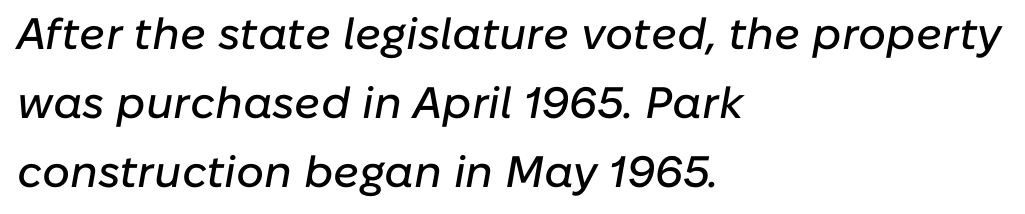
{"italic": "yes", "lean": "right", "slant_degrees": 10, "width": "normal", "stroke_contrast": "low", "x_height": "medium", "monospaced": "no", "underline": "no", "align": "left", "line_spacing": "normal", "line_spacing_ratio": 1.57, "letter_spacing": "normal", "letter_spacing_em": 0.0, "glyph_px": 44}
